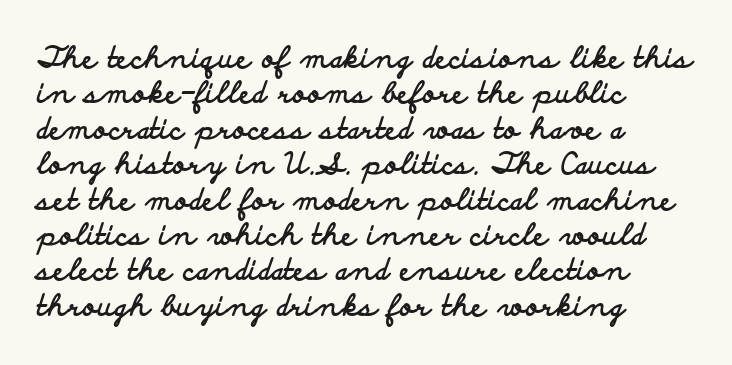
Q: Is the text bold? A: Yes.
Q: Is the text italic (slanted)? A: Yes.
Q: Is the typeface a serif or a sans-serif typeface? A: Sans-serif.
Q: Is the text underlined? A: No.
Q: How is the paragraph aligned? A: Left-aligned.
Q: Is the spacing between letters normal or unusually wide? A: Normal.
Q: Width (condensed, normal, or wide)? A: Wide.
Q: Stroke contrast? A: Low.
Q: x-height? A: Small.
Q: Monospaced? A: No.
